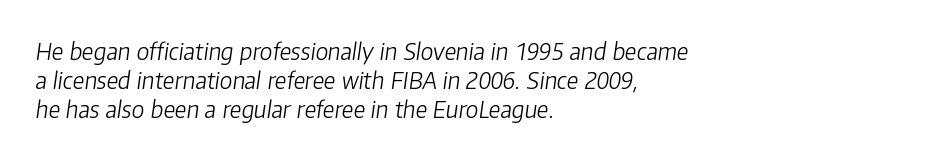
The rendering uses a moderate line-height, typical for paragraphs. The face used here has a pronounced slope to its letters. The type is set solid horizontally, with unmodified tracking. Vertical stems look standard width or narrower in stroke.
